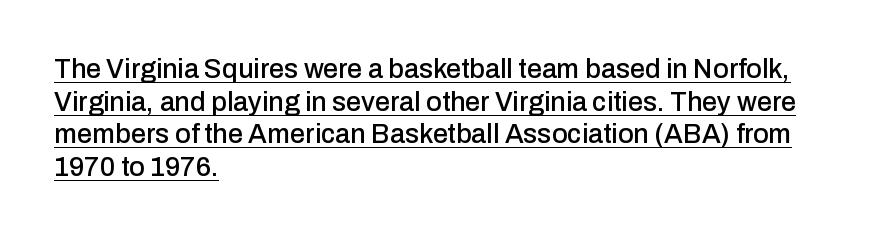
Q: Is the text italic (slanted)? A: No, it is upright.
Q: Is the text underlined? A: Yes.
Q: How is the paragraph aligned? A: Left-aligned.
Q: Is the spacing between letters normal or unusually wide? A: Normal.
